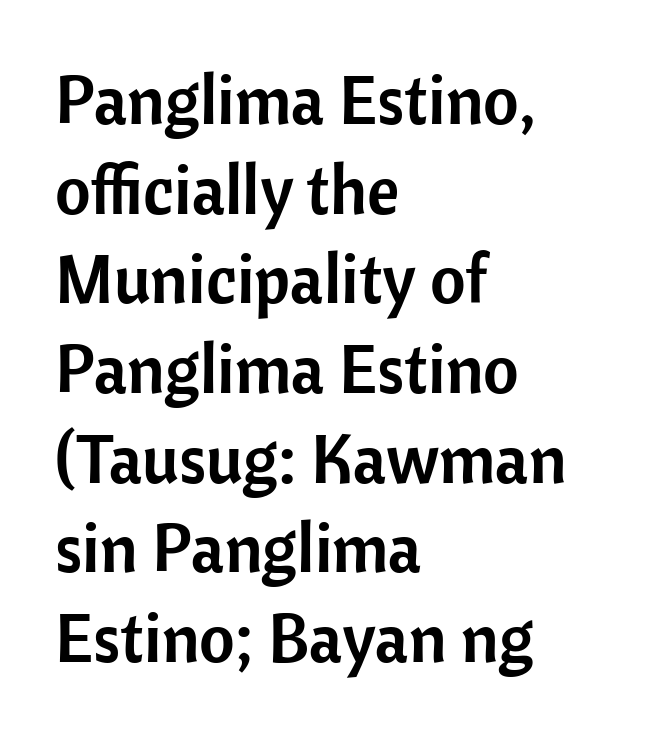
Q: Is the text italic (slanted)? A: No, it is upright.
Q: Is the typeface a serif or a sans-serif typeface? A: Sans-serif.
Q: Is the text underlined? A: No.
Q: How is the paragraph aligned? A: Left-aligned.
Q: Is the spacing between letters normal or unusually wide? A: Normal.
Q: Is the spacing between lines tight, normal or loose? A: Normal.
Q: Width (condensed, normal, or wide)? A: Normal.
Q: Stroke contrast? A: Low.
Q: x-height? A: Medium.
Q: Monospaced? A: No.
